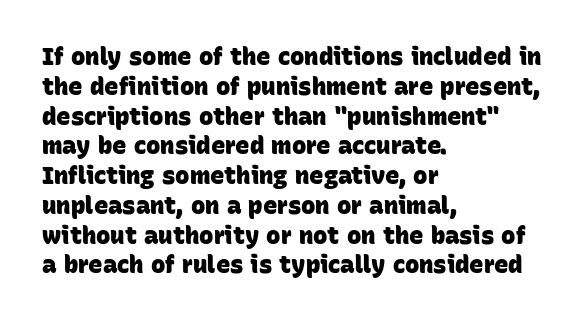
{"bold": "yes", "underline": "no", "align": "left", "line_spacing_ratio": 1.24, "letter_spacing": "normal", "letter_spacing_em": 0.0, "glyph_px": 24}
